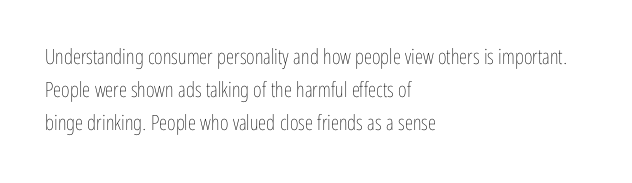
The image shows 21 px text type, upright; set left-aligned, normal line spacing (1.57x), normal letter spacing, not underlined.
